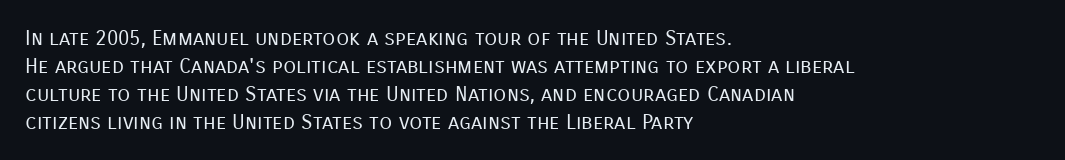
{"italic": "no", "bold": "no", "underline": "no", "align": "left", "line_spacing": "normal", "line_spacing_ratio": 1.33, "letter_spacing": "normal", "letter_spacing_em": 0.0, "glyph_px": 21}
